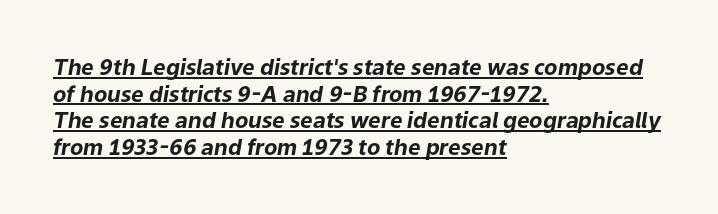
The face used here is rendered with its standard letterfit. The rendered words wear a rule along their underside. Heavy, bold letterforms. This sample uses an oblique cut, with every glyph tilted off the vertical. Visually the block forms a straight wall on the left and a jagged coastline on the right.
